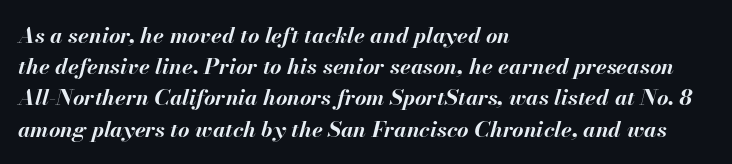
The image shows 22 px bold type, italic (leaning right); set left-aligned, normal line spacing (1.42x), normal letter spacing, not underlined.
